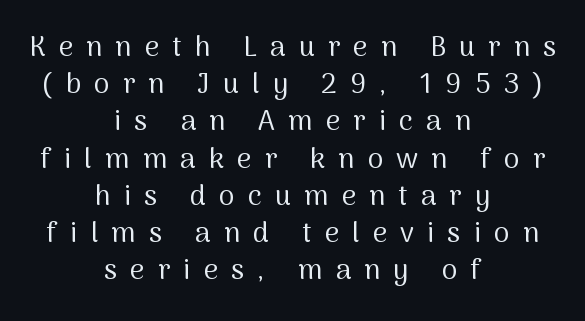
You can tell from the bare stems that sans-serif type was used. The area under the type is left untouched. Where is the straight margin? There isn't one; the lines are centered. One glance says typical: line gaps are just what's usual. Proportional: the letters do not fall into vertical columns.
